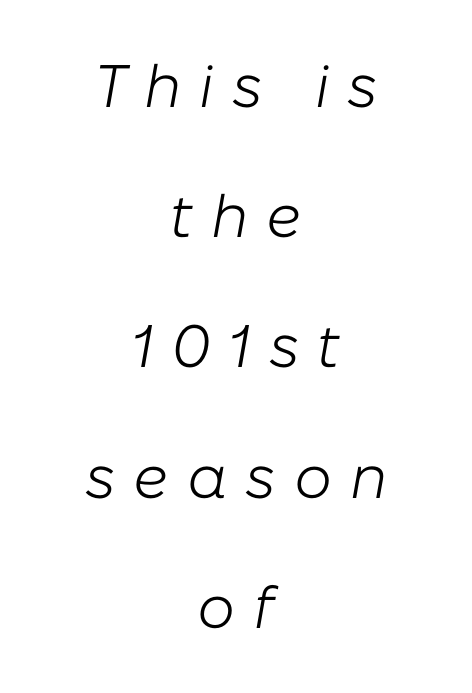
{"italic": "yes", "lean": "right", "slant_degrees": 10, "bold": "no", "weight": "light", "width": "normal", "stroke_contrast": "low", "x_height": "medium", "monospaced": "no", "underline": "no", "align": "center", "line_spacing": "loose", "line_spacing_ratio": 2.17, "letter_spacing": "wide", "letter_spacing_em": 0.3, "glyph_px": 60}
